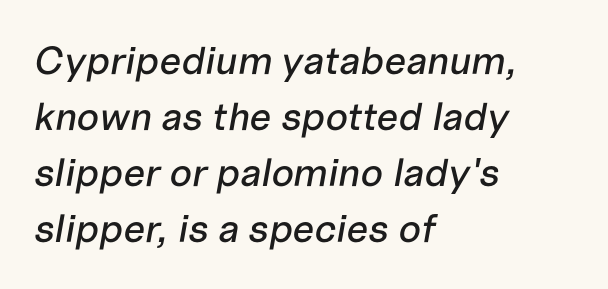
Short note: letters normally spaced. Clear beneath every line of the passage. A typesetter would call this proportional, since set widths differ per character. Line starts are locked; line ends wander. Summary of vertical rhythm: regular, with standard interline spacing. The face used here has a pronounced slope to its letters.
